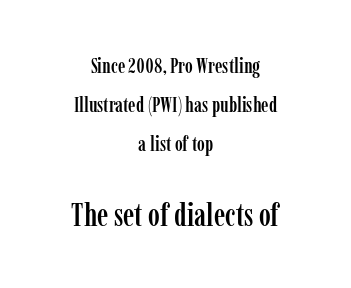
Clear beneath every line of the passage. Letterform terminals end in serifs throughout the passage. When letters stand straight like this, we call the style roman or upright. A student would call this center alignment; a typographer would say set centered. The emphasis by scale lands on block number two, below. The face used here is rendered with its standard letterfit.
